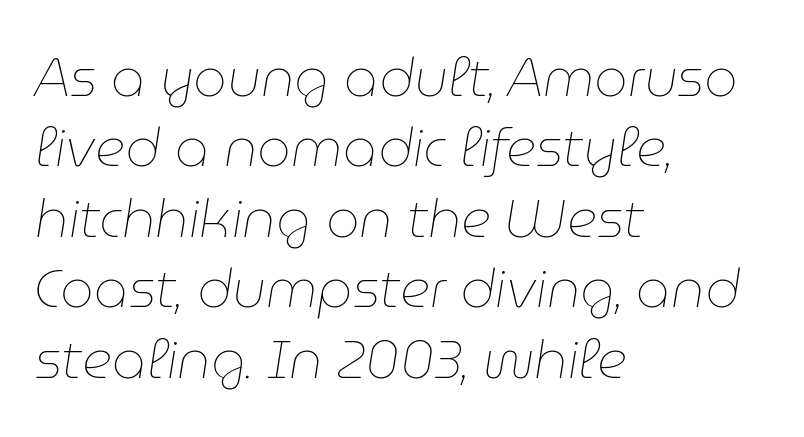
These lines keep a tight, regular rhythm from letter to letter. The letters advance in unequal steps, a hallmark of proportional type. The string is rendered with underlining switched off. Observe the lean: these are italic letterforms. Compared with a centered layout, this one pins lines to the left instead.
